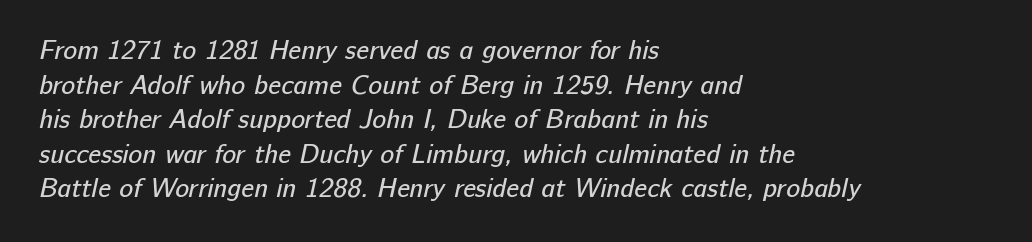
Q: Is the text bold? A: No.
Q: Is the text underlined? A: No.
Q: How is the paragraph aligned? A: Left-aligned.
Q: Is the spacing between letters normal or unusually wide? A: Normal.
Q: Is the spacing between lines tight, normal or loose? A: Normal.
